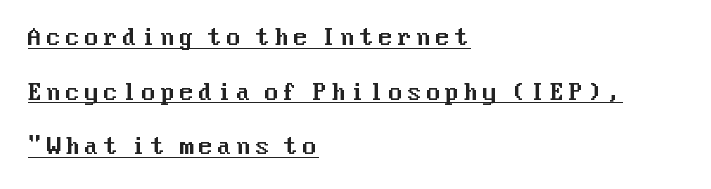
Q: Is the text italic (slanted)? A: No, it is upright.
Q: Is the text underlined? A: Yes.
Q: How is the paragraph aligned? A: Left-aligned.
Q: Is the spacing between lines tight, normal or loose? A: Loose.
